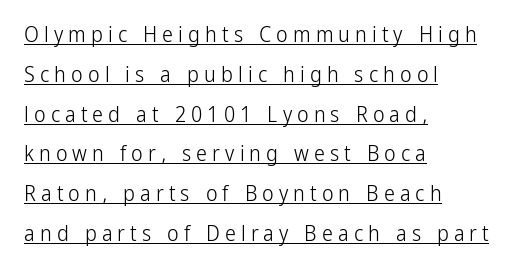
Q: Is the text bold? A: No.
Q: Is the text italic (slanted)? A: No, it is upright.
Q: Is the text underlined? A: Yes.
Q: How is the paragraph aligned? A: Left-aligned.
Q: Is the spacing between letters normal or unusually wide? A: Unusually wide.
